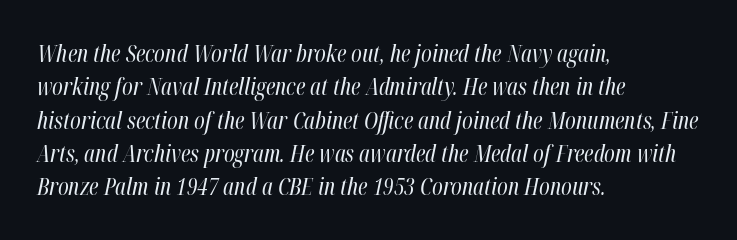
The image shows 23 px text type, italic (leaning right); set left-aligned, normal line spacing (1.45x), normal letter spacing, not underlined.
